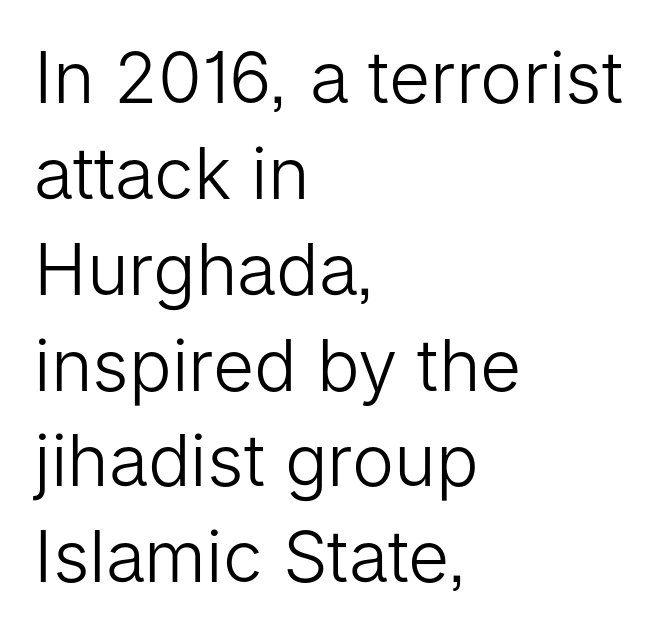
The image shows 71 px light sans-serif type, upright; set left-aligned, normal line spacing (1.35x), normal letter spacing, not underlined; low stroke contrast and a medium x-height.
